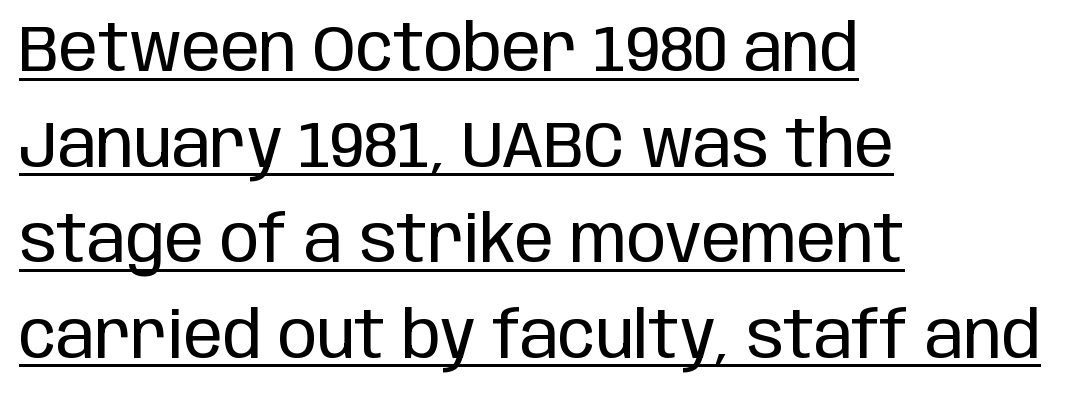
The lines sit at an ordinary, default distance from one another. A baseline rule has been typeset under these characters. The font family rendered here belongs to the sans-serif group. A classic flush-left, rag-right setting is used for this passage.
